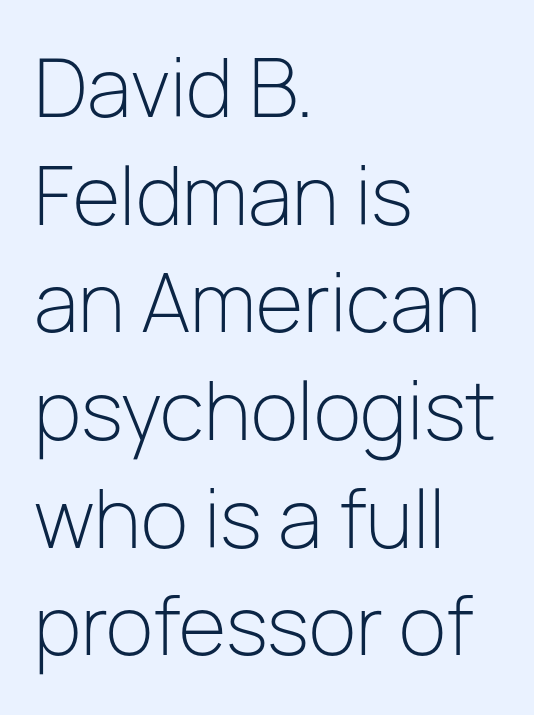
The image shows 78 px light sans-serif type, upright; set left-aligned, normal line spacing (1.38x), normal letter spacing, not underlined; low stroke contrast and a medium x-height.
